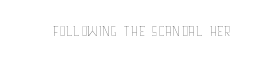
{"italic": "no", "bold": "no", "underline": "no", "letter_spacing": "normal", "letter_spacing_em": 0.0, "glyph_px": 21}
